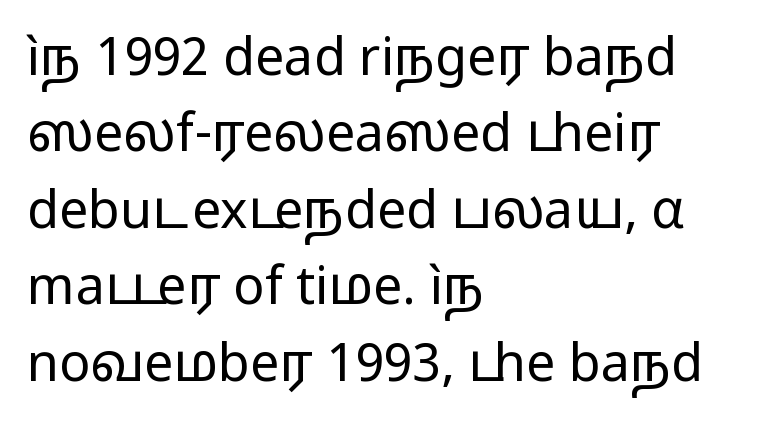
The specimen reads as upright at a glance. Notice how descenders clear the ascenders below comfortably — that's standard leading. Teacher's note: observe the even left margin — that is flush-left alignment. Does the type have serifs? No, each stem ends abruptly. The space directly below the letters is spotless. Letter spacing: default.
